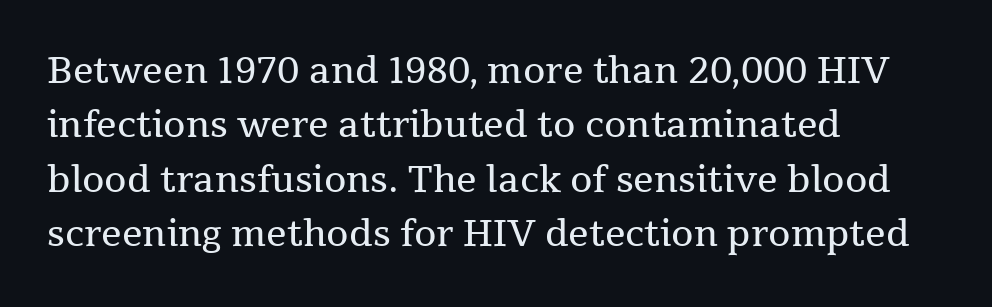
If you measured baseline to baseline, you'd find a middling distance. To sum up the face: it has serifs. Here the designer chose a conventional face with non-uniform glyph widths. Tracking here is standard; glyphs follow each other at the usual distance. Posture: upright roman. Vertical stems look standard width or narrower in stroke.
